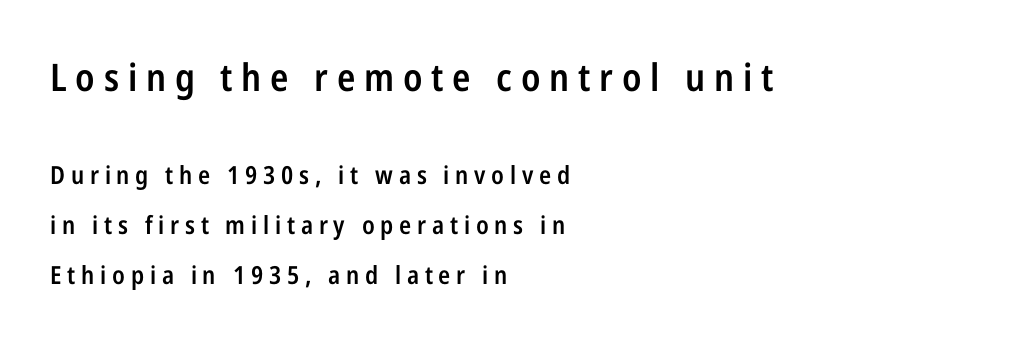
Q: Is the text bold? A: Semi-bold.
Q: Is the text italic (slanted)? A: No, it is upright.
Q: Is the typeface a serif or a sans-serif typeface? A: Sans-serif.
Q: Is the text underlined? A: No.
Q: How is the paragraph aligned? A: Left-aligned.
Q: Is the spacing between letters normal or unusually wide? A: Unusually wide.
Q: Is the spacing between lines tight, normal or loose? A: Loose.
Q: Which block of text is set in a larger size, the first (top) or the second (bottom)? A: The first (top) one.
Q: Width (condensed, normal, or wide)? A: Condensed.
Q: Stroke contrast? A: Low.
Q: x-height? A: Medium.
Q: Monospaced? A: No.
